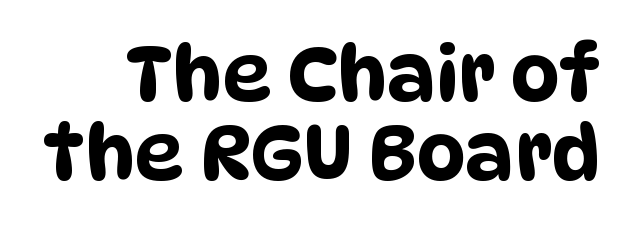
Q: Is the typeface a serif or a sans-serif typeface? A: Sans-serif.
Q: Is the text underlined? A: No.
Q: Is the spacing between letters normal or unusually wide? A: Normal.
Q: Is the spacing between lines tight, normal or loose? A: Tight.
Q: Width (condensed, normal, or wide)? A: Condensed.
Q: Stroke contrast? A: Low.
Q: x-height? A: Large.
Q: Monospaced? A: No.
